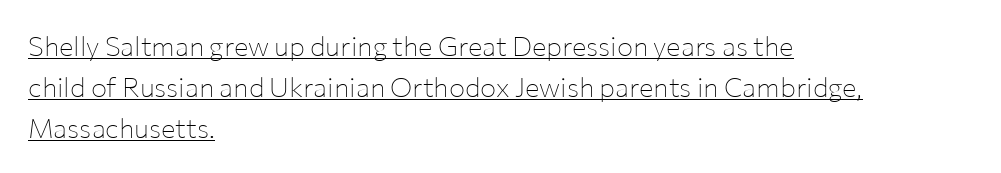
Q: Is the text bold? A: No.
Q: Is the text italic (slanted)? A: No, it is upright.
Q: Is the text underlined? A: Yes.
Q: How is the paragraph aligned? A: Left-aligned.
Q: Is the spacing between letters normal or unusually wide? A: Normal.
Q: Is the spacing between lines tight, normal or loose? A: Normal.
